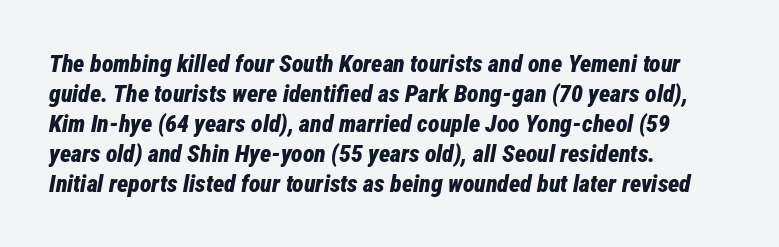
Q: Is the text bold? A: Yes.
Q: Is the text italic (slanted)? A: Yes, it leans right by about 12 degrees.
Q: Is the text underlined? A: No.
Q: How is the paragraph aligned? A: Left-aligned.
Q: Is the spacing between letters normal or unusually wide? A: Normal.
Q: Is the spacing between lines tight, normal or loose? A: Normal.
